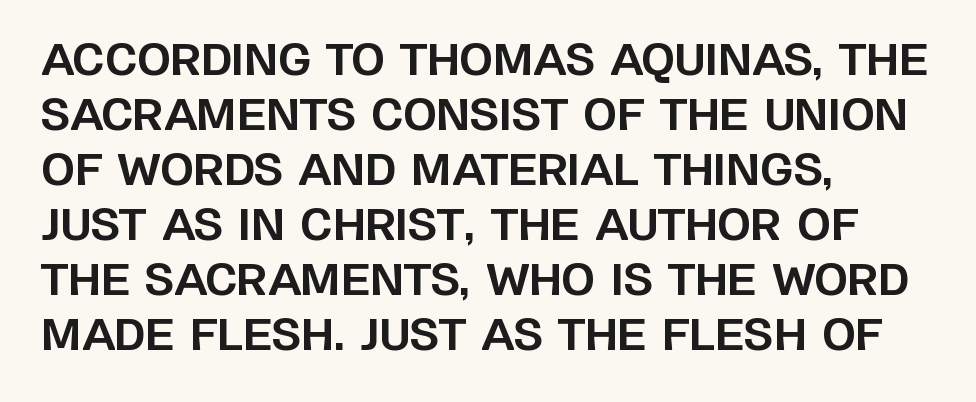
Are there feet on the stems? There aren't — it's a sans. Characters remain perfectly vertical along every line. Nobody touched the tracking dial on this one. Alignment: flush left. Descenders hang freely into open space.
